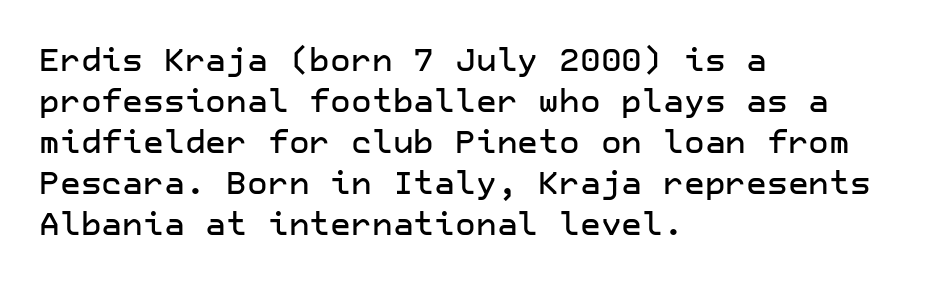
{"serif": "no", "italic": "no", "width": "normal", "stroke_contrast": "low", "x_height": "medium", "underline": "no", "align": "left", "line_spacing": "normal", "line_spacing_ratio": 1.28, "letter_spacing": "normal", "letter_spacing_em": 0.0, "glyph_px": 32}
